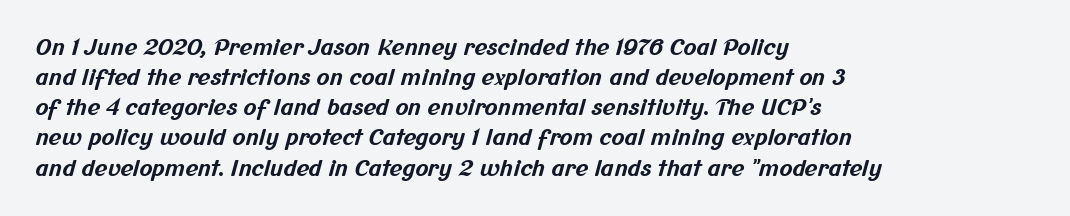
Q: Is the text bold? A: Yes.
Q: Is the text underlined? A: No.
Q: How is the paragraph aligned? A: Left-aligned.
Q: Is the spacing between letters normal or unusually wide? A: Normal.
Q: Is the spacing between lines tight, normal or loose? A: Normal.
